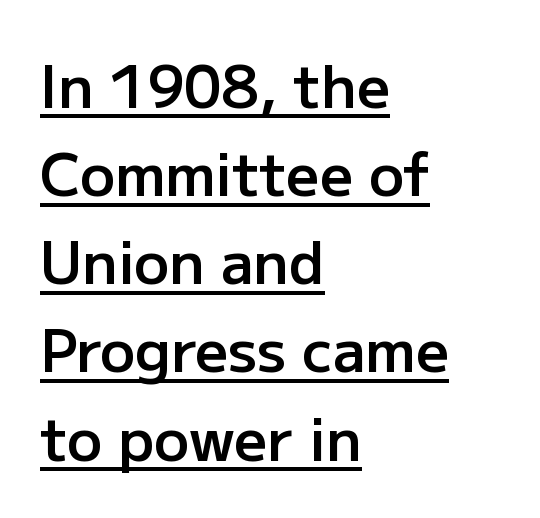
Reading down the block, your eye returns to a fixed left position each line. Glyph-to-glyph distance matches everyday printed text. How heavy is the stroke? Medium-heavy — a semibold, shy of bold. This is the regular roman posture of the typeface. A typesetter would call this leading conventional body-copy spacing. A typographer would call this underscored text.
